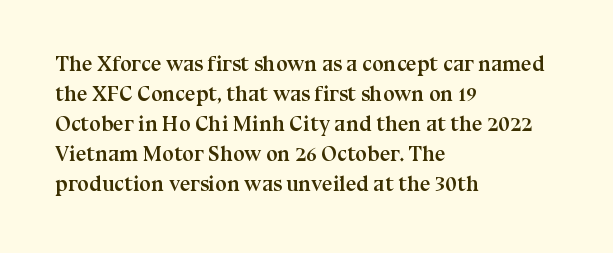
Q: Is the text bold? A: Yes.
Q: Is the text italic (slanted)? A: No, it is upright.
Q: Is the text underlined? A: No.
Q: How is the paragraph aligned? A: Left-aligned.
Q: Is the spacing between letters normal or unusually wide? A: Normal.
Q: Is the spacing between lines tight, normal or loose? A: Normal.
